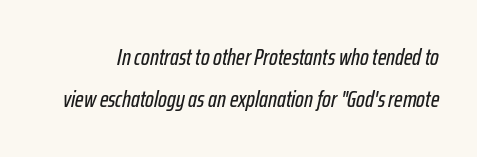
No word sits above an underline. This rendering leaves character spacing at its baseline value. Yep, that's italic — everything's leaning.
